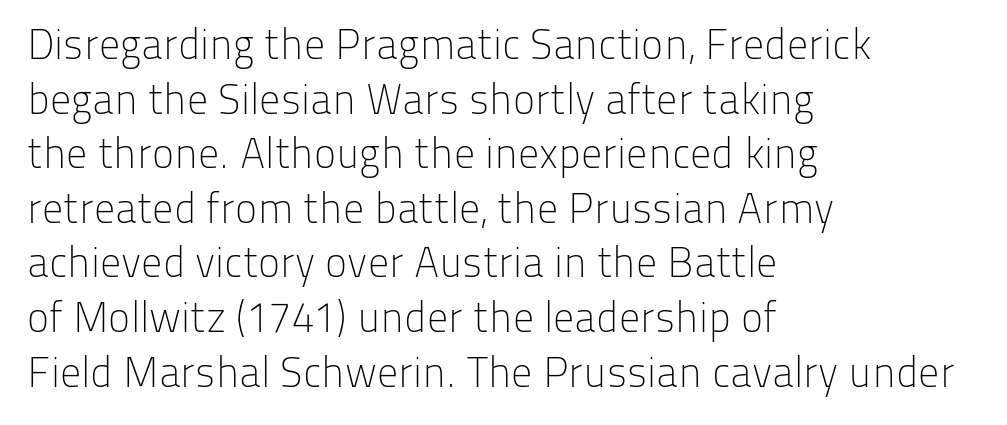
Q: Is the text bold? A: No.
Q: Is the text italic (slanted)? A: No, it is upright.
Q: Is the typeface a serif or a sans-serif typeface? A: Sans-serif.
Q: Is the text underlined? A: No.
Q: How is the paragraph aligned? A: Left-aligned.
Q: Is the spacing between letters normal or unusually wide? A: Normal.
Q: Is the spacing between lines tight, normal or loose? A: Normal.
Q: Width (condensed, normal, or wide)? A: Normal.
Q: Stroke contrast? A: Low.
Q: x-height? A: Medium.
Q: Monospaced? A: No.
